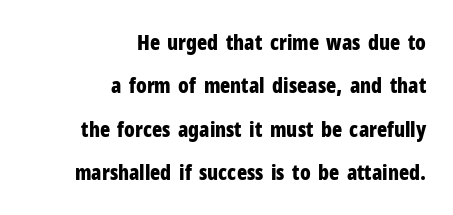
The image shows 21 px bold type, upright; set right-aligned, loose line spacing (2.07x), normal letter spacing, not underlined.
